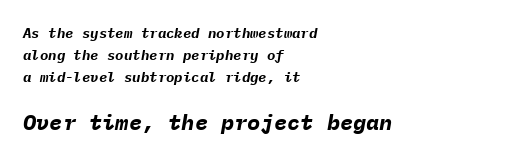
{"italic": "yes", "lean": "right", "slant_degrees": 9, "bold": "yes", "underline": "no", "align": "left", "line_spacing": "normal", "line_spacing_ratio": 1.58, "letter_spacing": "normal", "letter_spacing_em": 0.0, "larger_block": "second", "size_ratio": 1.57, "glyph_px": 22}
